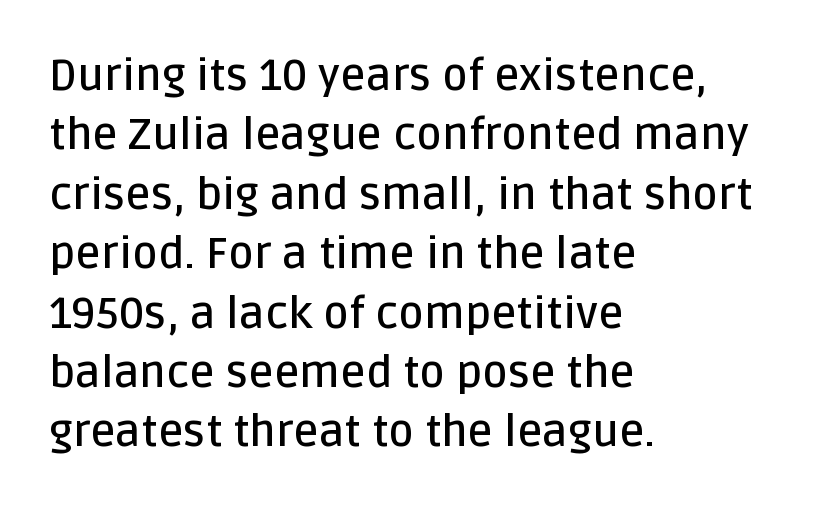
The image shows 44 px semibold sans-serif type, upright; set left-aligned, normal line spacing (1.35x), normal letter spacing, not underlined; low stroke contrast and a large x-height.
